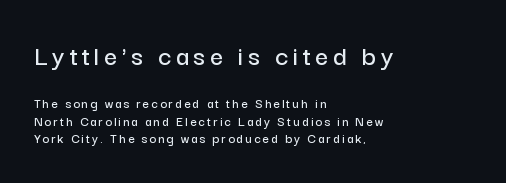
The image shows 29 px sans-serif type, upright; set left-aligned, normal line spacing (1.25x), not underlined; the first (top) block is 2.07x larger; low stroke contrast and a medium x-height.
